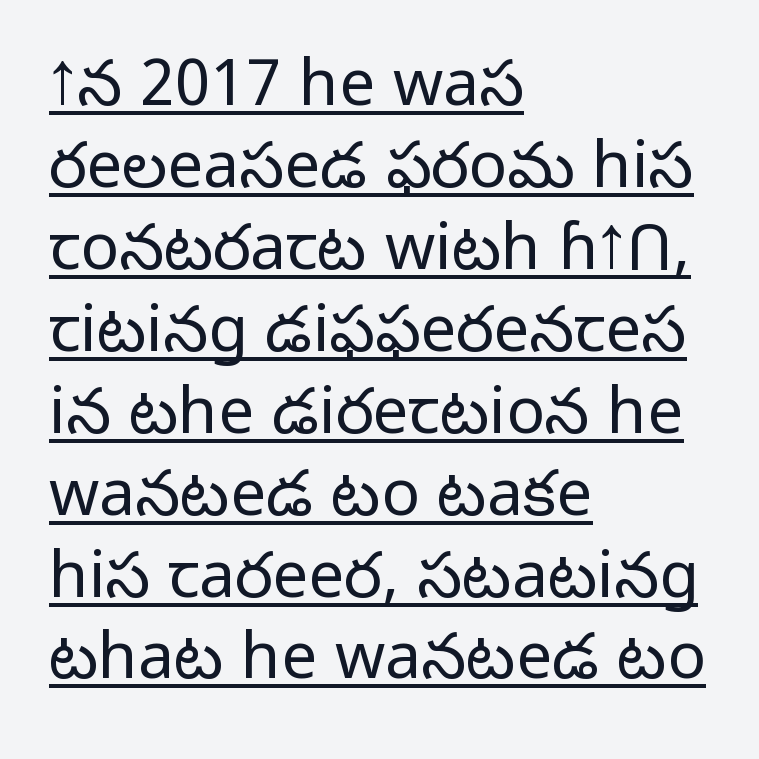
Q: Is the text bold? A: No.
Q: Is the text italic (slanted)? A: No, it is upright.
Q: Is the typeface a serif or a sans-serif typeface? A: Sans-serif.
Q: Is the text underlined? A: Yes.
Q: How is the paragraph aligned? A: Left-aligned.
Q: Is the spacing between letters normal or unusually wide? A: Normal.
Q: Is the spacing between lines tight, normal or loose? A: Normal.
Q: Width (condensed, normal, or wide)? A: Normal.
Q: Stroke contrast? A: Low.
Q: x-height? A: Medium.
Q: Monospaced? A: No.
